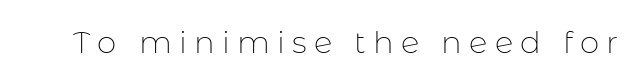
The image shows 31 px thin sans-serif type, upright; set unusually wide letter spacing (+0.23 em), not underlined; low stroke contrast and a medium x-height.
